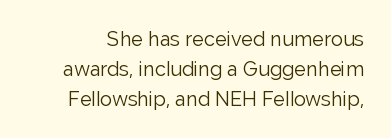
Q: Is the text bold? A: No.
Q: Is the text italic (slanted)? A: No, it is upright.
Q: Is the text underlined? A: No.
Q: Is the spacing between letters normal or unusually wide? A: Normal.
Q: Is the spacing between lines tight, normal or loose? A: Normal.
